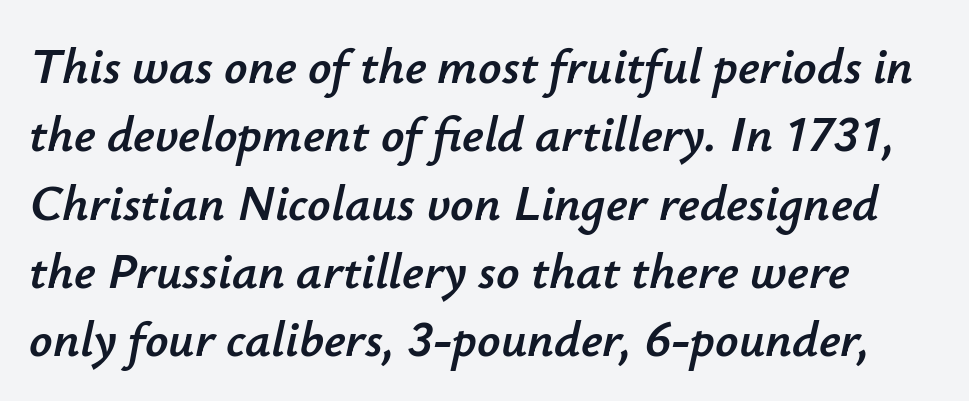
The image shows 51 px text type, italic (leaning right); set normal line spacing (1.34x), normal letter spacing, not underlined; low stroke contrast and a small x-height.
